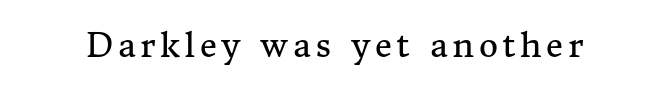
The image shows 33 px regular-weight serif type, upright; set not underlined; medium stroke contrast and a medium x-height.
